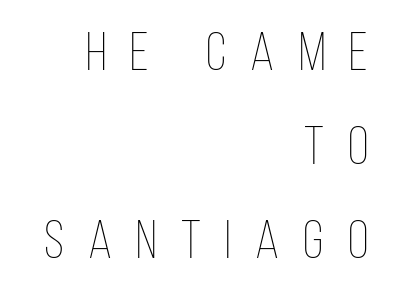
The image shows 54 px thin, condensed type, upright; set right-aligned, line spacing 1.74x, unusually wide letter spacing (+0.45 em), not underlined; low stroke contrast and a large x-height.
